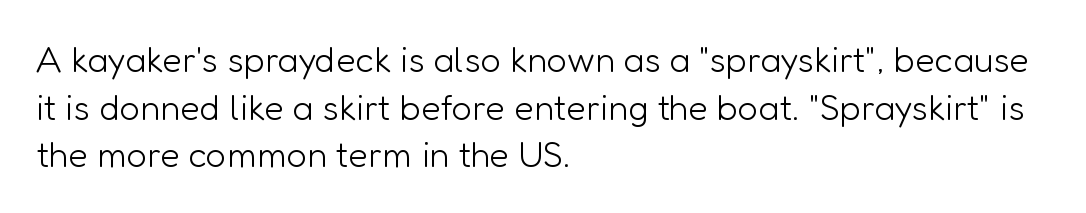
The image shows 36 px light sans-serif type, upright; set left-aligned, normal line spacing (1.32x), normal letter spacing, not underlined; low stroke contrast and a medium x-height.
